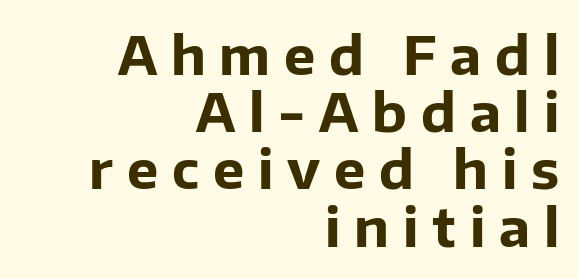
Q: Is the text bold? A: Yes.
Q: Is the text italic (slanted)? A: No, it is upright.
Q: Is the typeface a serif or a sans-serif typeface? A: Sans-serif.
Q: Is the text underlined? A: No.
Q: How is the paragraph aligned? A: Right-aligned.
Q: Is the spacing between letters normal or unusually wide? A: Unusually wide.
Q: Is the spacing between lines tight, normal or loose? A: Tight.
Q: Width (condensed, normal, or wide)? A: Normal.
Q: Stroke contrast? A: Low.
Q: x-height? A: Medium.
Q: Monospaced? A: No.
